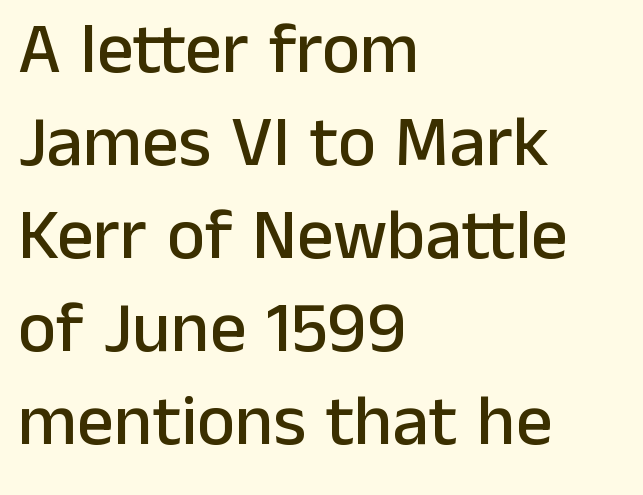
{"serif": "no", "italic": "no", "width": "normal", "stroke_contrast": "low", "x_height": "medium", "monospaced": "no", "underline": "no", "align": "left", "line_spacing": "normal", "line_spacing_ratio": 1.29, "letter_spacing": "normal", "letter_spacing_em": 0.0, "glyph_px": 72}
